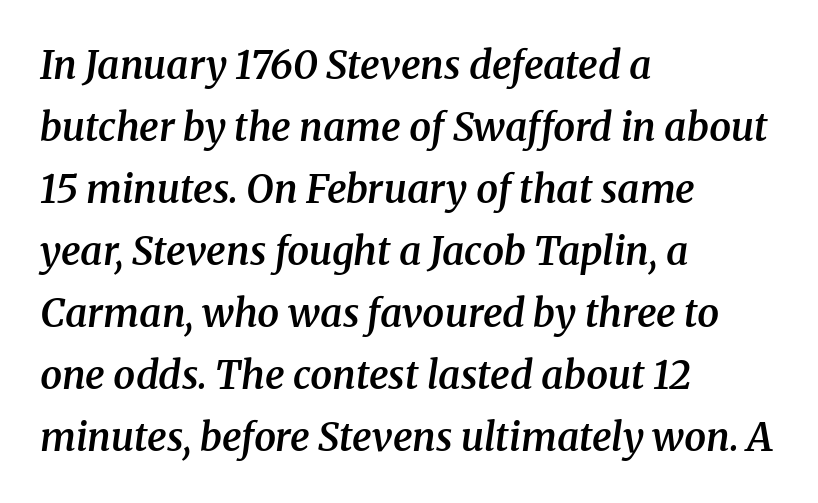
Q: Is the text bold? A: Semi-bold.
Q: Is the text italic (slanted)? A: Yes, it leans right by about 8 degrees.
Q: Is the typeface a serif or a sans-serif typeface? A: Serif.
Q: Is the text underlined? A: No.
Q: How is the paragraph aligned? A: Left-aligned.
Q: Is the spacing between letters normal or unusually wide? A: Normal.
Q: Is the spacing between lines tight, normal or loose? A: Normal.
Q: Width (condensed, normal, or wide)? A: Normal.
Q: Stroke contrast? A: Medium.
Q: x-height? A: Medium.
Q: Monospaced? A: No.
